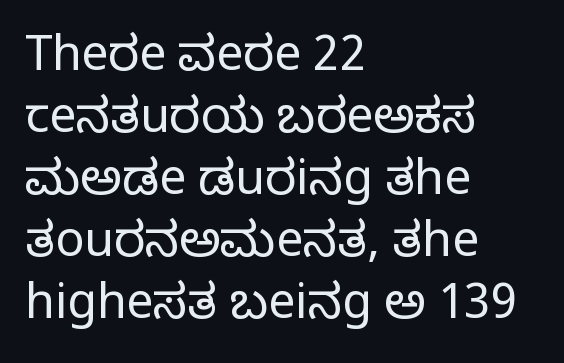
Q: Is the text bold? A: No.
Q: Is the text italic (slanted)? A: No, it is upright.
Q: Is the typeface a serif or a sans-serif typeface? A: Serif.
Q: Is the text underlined? A: No.
Q: How is the paragraph aligned? A: Left-aligned.
Q: Is the spacing between letters normal or unusually wide? A: Normal.
Q: Is the spacing between lines tight, normal or loose? A: Normal.
Q: Width (condensed, normal, or wide)? A: Normal.
Q: Stroke contrast? A: Low.
Q: x-height? A: Large.
Q: Monospaced? A: No.
